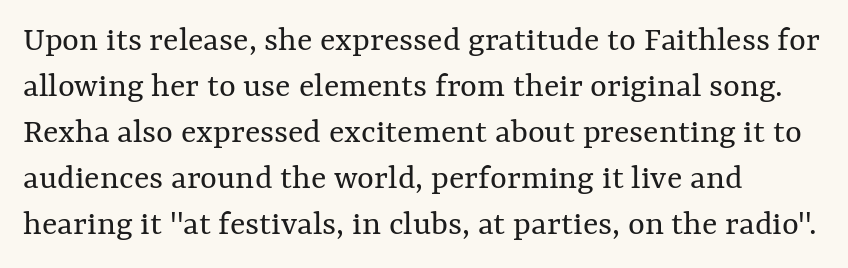
{"italic": "no", "bold": "no", "weight": "regular", "width": "normal", "stroke_contrast": "medium", "x_height": "medium", "monospaced": "no", "underline": "no", "align": "left", "line_spacing": "normal", "line_spacing_ratio": 1.28, "letter_spacing": "normal", "letter_spacing_em": 0.0, "glyph_px": 36}
